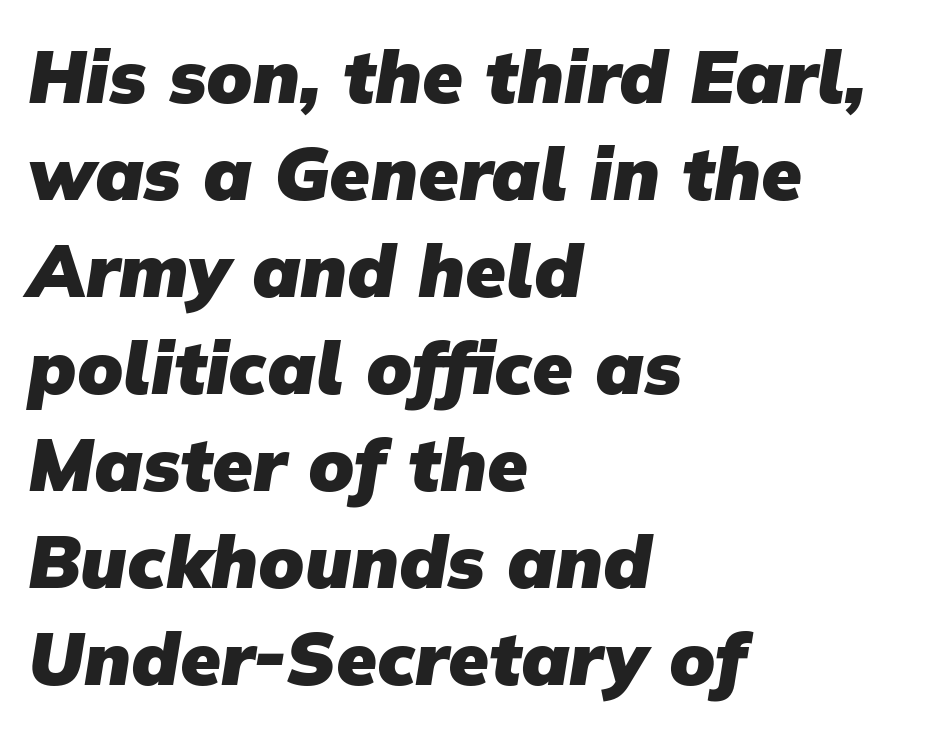
{"serif": "no", "bold": "yes", "weight": "heavy", "width": "normal", "stroke_contrast": "low", "x_height": "medium", "monospaced": "no", "underline": "no", "align": "left", "line_spacing": "normal", "line_spacing_ratio": 1.31, "letter_spacing": "normal", "letter_spacing_em": 0.0, "glyph_px": 74}
